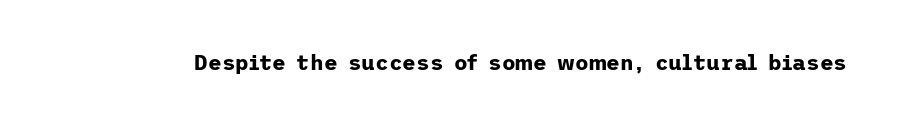
The image shows 21 px bold type, upright; set normal letter spacing, not underlined.
